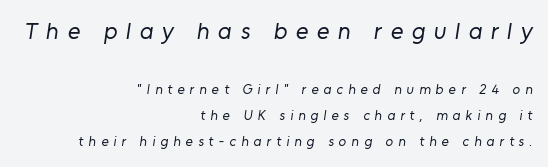
Q: Is the text bold? A: No.
Q: Is the text underlined? A: No.
Q: How is the paragraph aligned? A: Right-aligned.
Q: Is the spacing between letters normal or unusually wide? A: Unusually wide.
Q: Which block of text is set in a larger size, the first (top) or the second (bottom)? A: The first (top) one.
